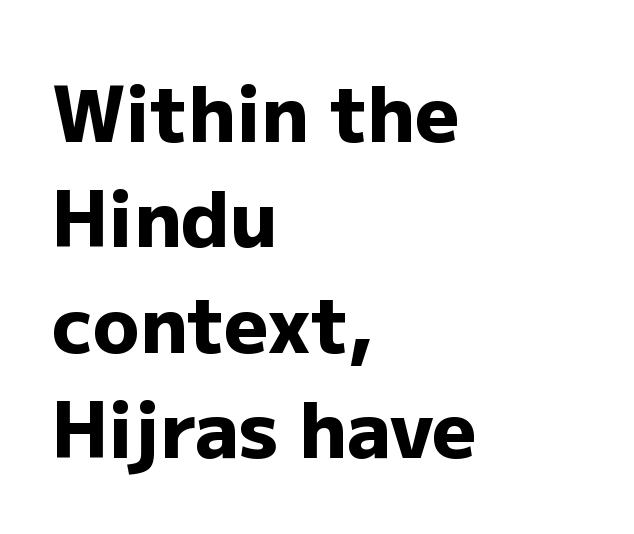
Q: Is the text bold? A: Yes.
Q: Is the text italic (slanted)? A: No, it is upright.
Q: Is the typeface a serif or a sans-serif typeface? A: Sans-serif.
Q: Is the text underlined? A: No.
Q: How is the paragraph aligned? A: Left-aligned.
Q: Is the spacing between letters normal or unusually wide? A: Normal.
Q: Is the spacing between lines tight, normal or loose? A: Normal.
Q: Width (condensed, normal, or wide)? A: Normal.
Q: Stroke contrast? A: Low.
Q: x-height? A: Medium.
Q: Monospaced? A: No.
